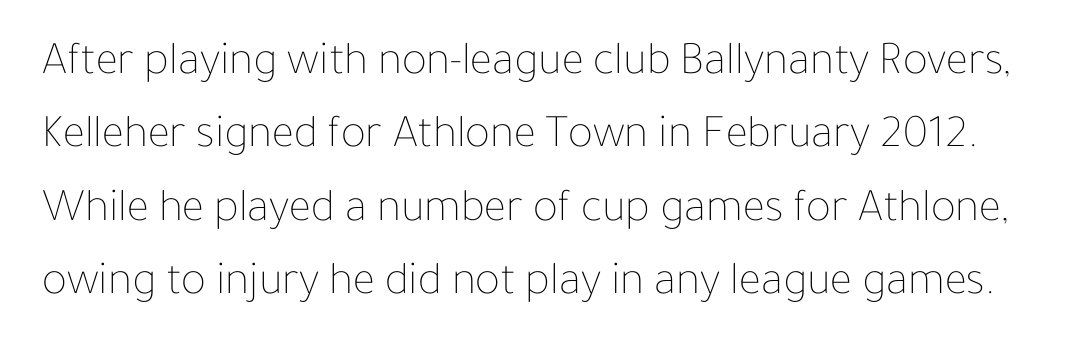
The image shows 47 px thin type, upright; set normal line spacing (1.56x), normal letter spacing, not underlined; low stroke contrast and a medium x-height.
